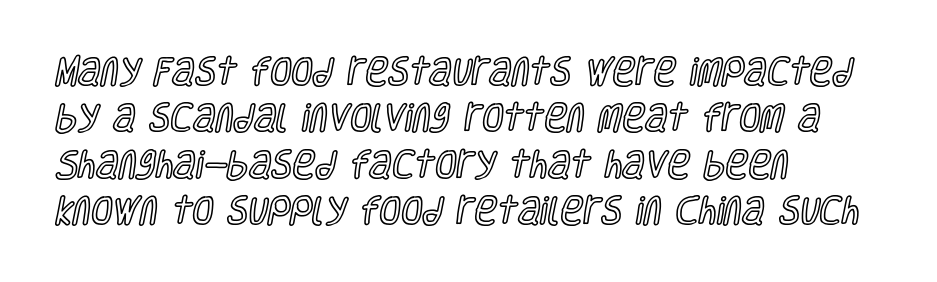
Each letter keeps its own natural width here, so spacing adapts to shape. The foot of each line stays bare and open. These lines stack with their left ends in a neat column. Notice how descenders clear the ascenders below comfortably — that's standard leading. Words appear dense and cohesive because spacing is normal.
